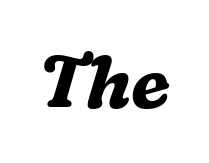
Q: Is the text bold? A: Yes.
Q: Is the text italic (slanted)? A: Yes, it leans right by about 16 degrees.
Q: Is the typeface a serif or a sans-serif typeface? A: Serif.
Q: Is the text underlined? A: No.
Q: Is the spacing between letters normal or unusually wide? A: Normal.
Q: Width (condensed, normal, or wide)? A: Normal.
Q: Stroke contrast? A: Medium.
Q: x-height? A: Medium.
Q: Monospaced? A: No.
